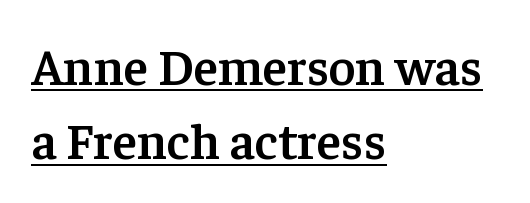
The image shows 51 px semibold serif type, upright; set left-aligned, normal line spacing (1.46x), normal letter spacing, underlined; low stroke contrast and a medium x-height.
